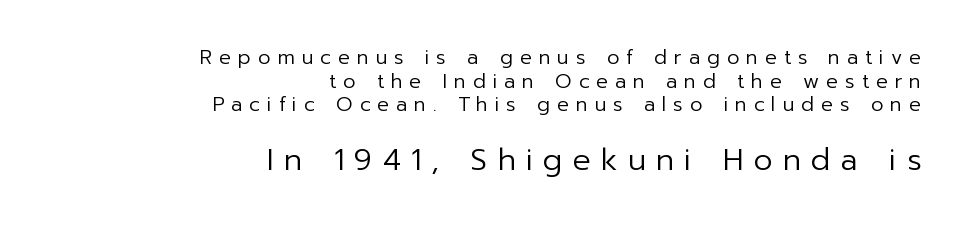
Q: Is the text bold? A: No.
Q: Is the text italic (slanted)? A: No, it is upright.
Q: Is the typeface a serif or a sans-serif typeface? A: Sans-serif.
Q: Is the text underlined? A: No.
Q: How is the paragraph aligned? A: Right-aligned.
Q: Is the spacing between letters normal or unusually wide? A: Unusually wide.
Q: Which block of text is set in a larger size, the first (top) or the second (bottom)? A: The second (bottom) one.
Q: Width (condensed, normal, or wide)? A: Normal.
Q: Stroke contrast? A: Low.
Q: x-height? A: Medium.
Q: Monospaced? A: No.
